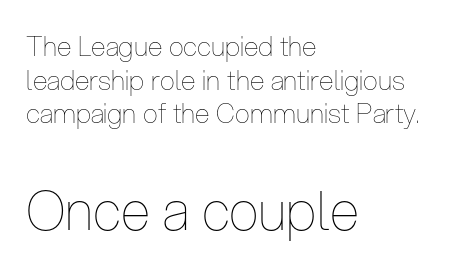
The image shows 54 px thin, condensed type, upright; set left-aligned, normal line spacing (1.25x), normal letter spacing, not underlined; the second (bottom) block is 2.0x larger; low stroke contrast and a medium x-height.
